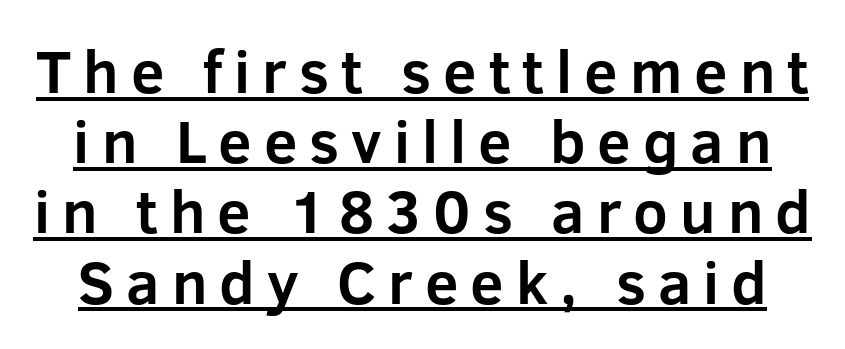
{"serif": "no", "italic": "no", "bold": "yes", "weight": "bold", "width": "normal", "stroke_contrast": "low", "x_height": "medium", "monospaced": "no", "underline": "yes", "line_spacing_ratio": 1.17, "letter_spacing": "wide", "letter_spacing_em": 0.2, "glyph_px": 60}
